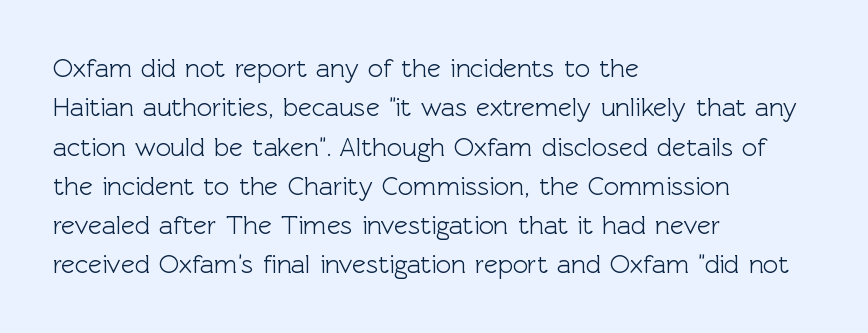
This rendering features lettering with no underline. Every row of glyphs begins at an identical x-position on the left. The leading is moderate, giving the passage an even texture. When letters stand straight like this, we call the style roman or upright.
